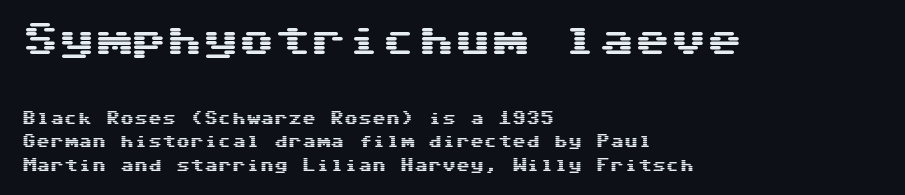
{"serif": "no", "italic": "no", "width": "wide", "stroke_contrast": "medium", "x_height": "medium", "monospaced": "yes", "underline": "no", "align": "left", "line_spacing": "normal", "line_spacing_ratio": 1.67, "letter_spacing": "normal", "letter_spacing_em": 0.0, "larger_block": "first", "size_ratio": 2.57, "glyph_px": 36}
